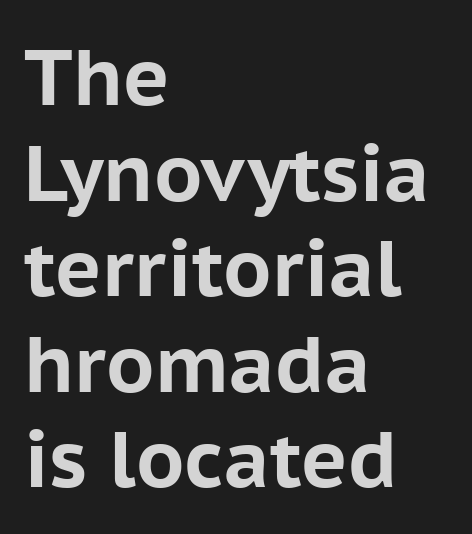
{"serif": "no", "italic": "no", "bold": "yes", "weight": "bold", "width": "normal", "stroke_contrast": "low", "x_height": "medium", "monospaced": "no", "underline": "no", "align": "left", "line_spacing_ratio": 1.21, "letter_spacing": "normal", "letter_spacing_em": 0.0, "glyph_px": 79}
